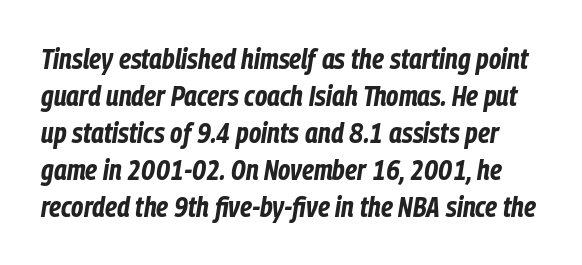
Q: Is the text bold? A: Yes.
Q: Is the text italic (slanted)? A: Yes, it leans right by about 9 degrees.
Q: Is the text underlined? A: No.
Q: Is the spacing between letters normal or unusually wide? A: Normal.
Q: Is the spacing between lines tight, normal or loose? A: Normal.
Q: Width (condensed, normal, or wide)? A: Condensed.
Q: Stroke contrast? A: Low.
Q: x-height? A: Medium.
Q: Monospaced? A: No.
